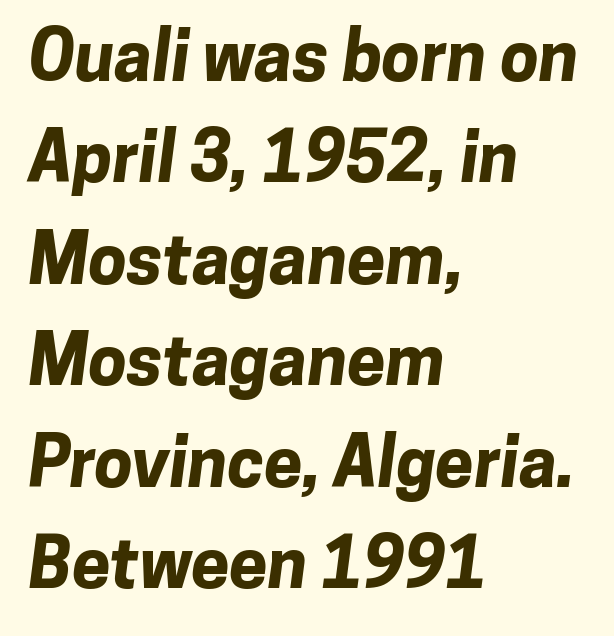
The image shows 69 px bold sans-serif type; set left-aligned, normal line spacing (1.47x), normal letter spacing, not underlined; low stroke contrast and a medium x-height.
